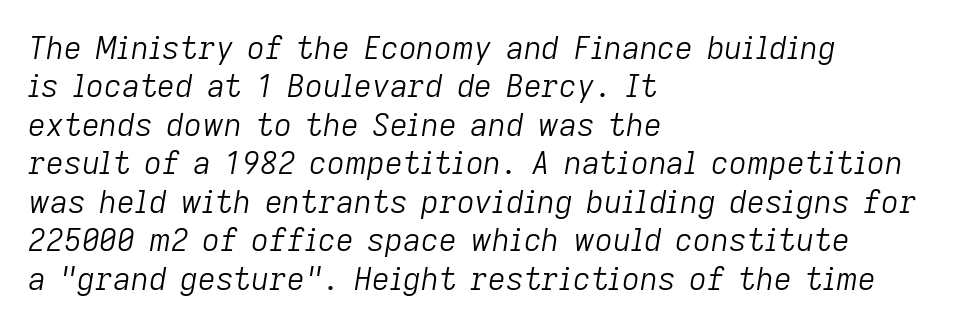
Q: Is the text bold? A: No.
Q: Is the text italic (slanted)? A: Yes, it leans right by about 9 degrees.
Q: Is the text underlined? A: No.
Q: How is the paragraph aligned? A: Left-aligned.
Q: Is the spacing between letters normal or unusually wide? A: Normal.
Q: Width (condensed, normal, or wide)? A: Normal.
Q: Stroke contrast? A: Low.
Q: x-height? A: Medium.
Q: Monospaced? A: No.
